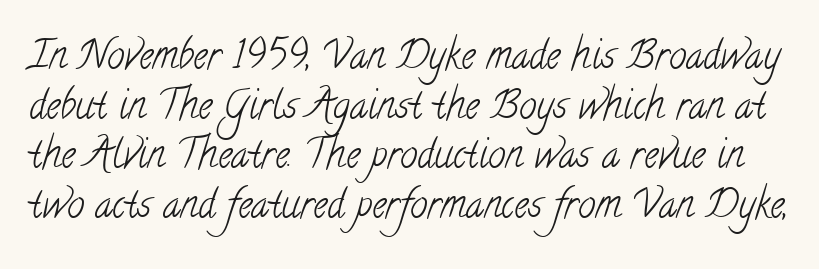
{"serif": "yes", "bold": "no", "weight": "light", "width": "condensed", "stroke_contrast": "low", "x_height": "small", "monospaced": "no", "underline": "no", "line_spacing": "normal", "line_spacing_ratio": 1.27, "letter_spacing": "normal", "letter_spacing_em": 0.0, "glyph_px": 39}
